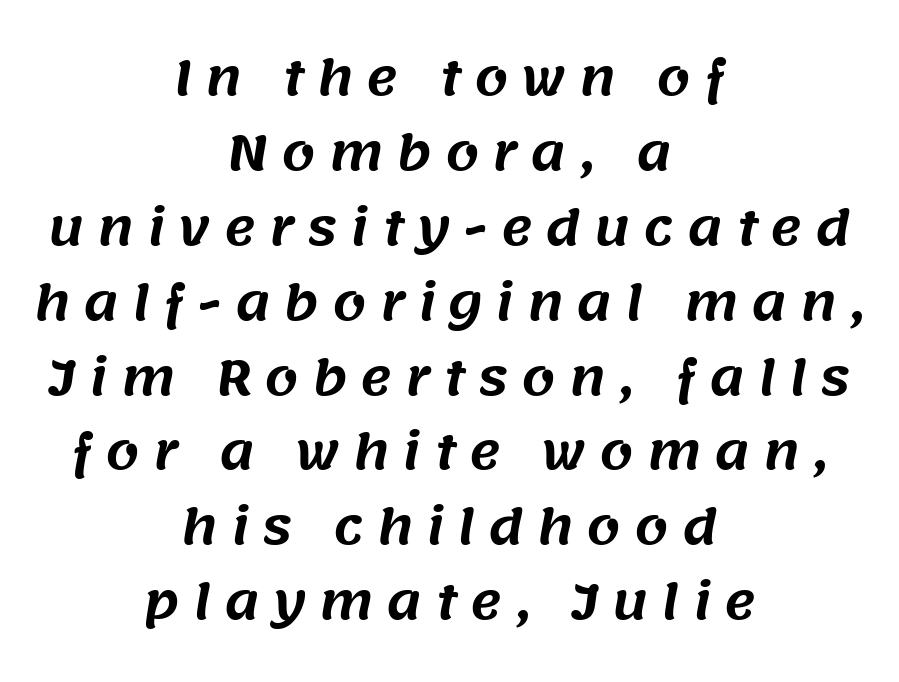
{"serif": "no", "width": "normal", "stroke_contrast": "medium", "x_height": "large", "monospaced": "no", "underline": "no", "align": "center", "line_spacing": "normal", "line_spacing_ratio": 1.56, "letter_spacing": "wide", "letter_spacing_em": 0.27, "glyph_px": 48}
